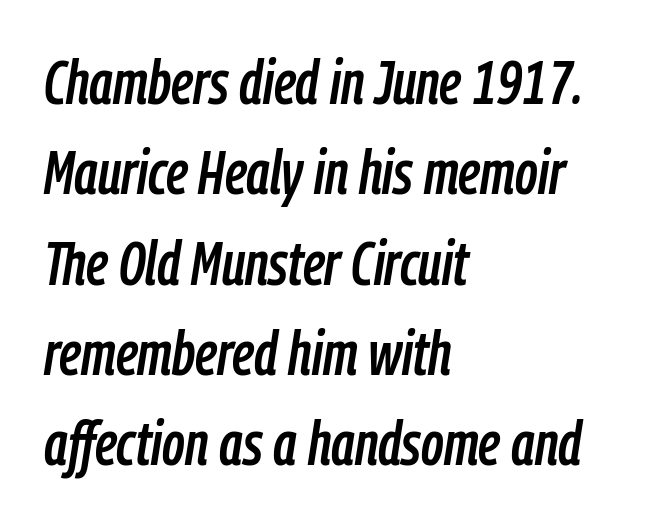
{"italic": "yes", "lean": "right", "slant_degrees": 9, "width": "condensed", "stroke_contrast": "low", "x_height": "medium", "monospaced": "no", "underline": "no", "align": "left", "line_spacing": "normal", "line_spacing_ratio": 1.48, "letter_spacing": "normal", "letter_spacing_em": 0.0, "glyph_px": 61}
